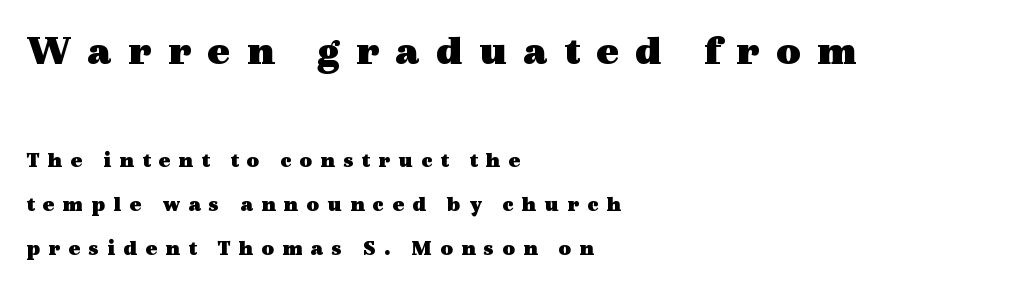
Q: Is the text bold? A: Yes.
Q: Is the text italic (slanted)? A: No, it is upright.
Q: Is the typeface a serif or a sans-serif typeface? A: Serif.
Q: Is the text underlined? A: No.
Q: How is the paragraph aligned? A: Left-aligned.
Q: Is the spacing between letters normal or unusually wide? A: Unusually wide.
Q: Is the spacing between lines tight, normal or loose? A: Loose.
Q: Which block of text is set in a larger size, the first (top) or the second (bottom)? A: The first (top) one.
Q: Width (condensed, normal, or wide)? A: Wide.
Q: x-height? A: Medium.
Q: Monospaced? A: No.
